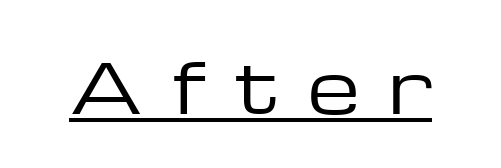
{"serif": "no", "italic": "no", "bold": "no", "weight": "regular", "width": "wide", "stroke_contrast": "low", "x_height": "medium", "monospaced": "no", "underline": "yes", "letter_spacing": "wide", "letter_spacing_em": 0.42, "glyph_px": 68}
